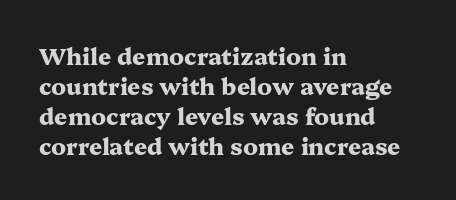
{"italic": "no", "bold": "yes", "underline": "no", "align": "left", "line_spacing": "normal", "line_spacing_ratio": 1.3, "letter_spacing": "normal", "letter_spacing_em": 0.0, "glyph_px": 23}
